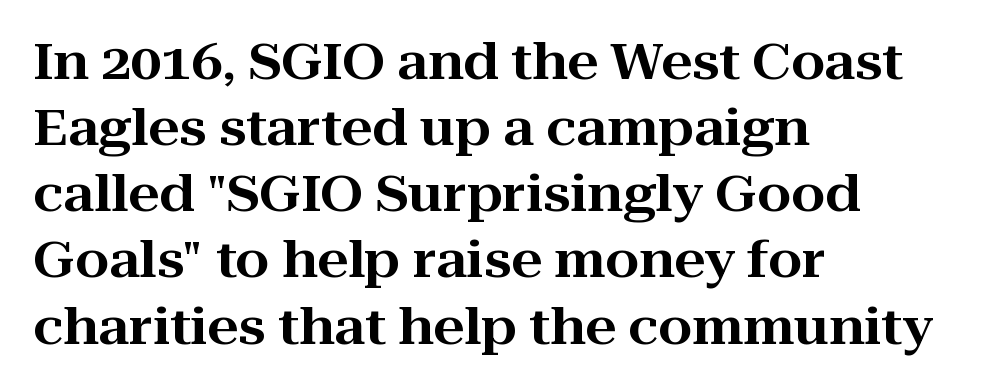
Nothing unusual about the tracking: characters are spaced as the font intends. Alignment: flush left. The space beneath each line is pristine and unruled. The type family on display is of the serif kind. This block has exactly the height ordinary leading produces.
